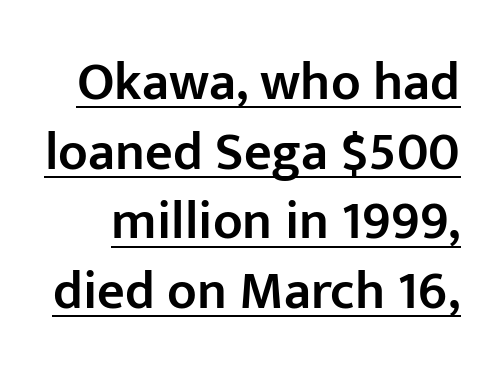
The image shows 54 px semibold sans-serif type, upright; set normal line spacing (1.29x), normal letter spacing, underlined; low stroke contrast and a medium x-height.
